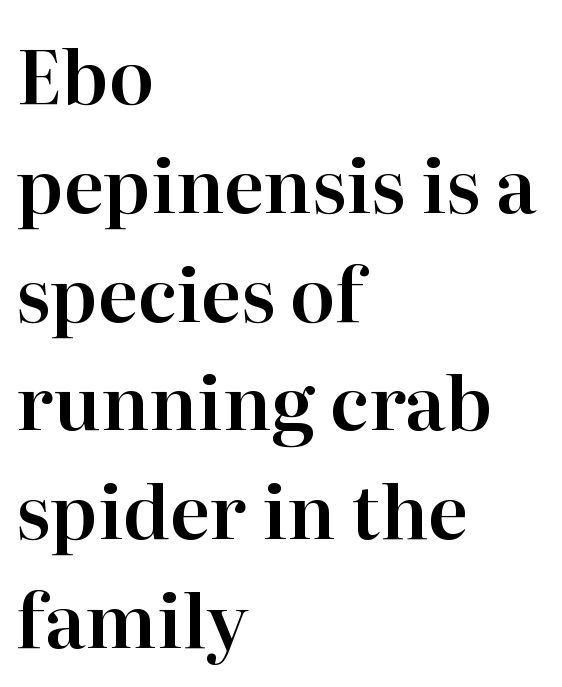
Q: Is the text italic (slanted)? A: No, it is upright.
Q: Is the typeface a serif or a sans-serif typeface? A: Serif.
Q: Is the text underlined? A: No.
Q: How is the paragraph aligned? A: Left-aligned.
Q: Is the spacing between letters normal or unusually wide? A: Normal.
Q: Is the spacing between lines tight, normal or loose? A: Normal.
Q: Width (condensed, normal, or wide)? A: Normal.
Q: Stroke contrast? A: High.
Q: x-height? A: Medium.
Q: Monospaced? A: No.
